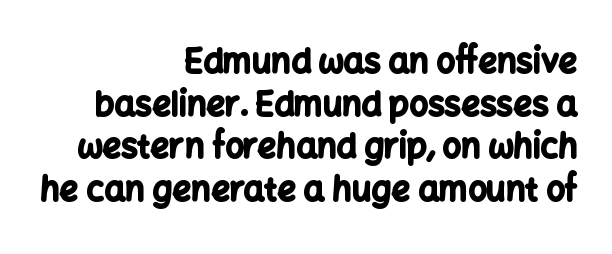
The image shows 33 px bold sans-serif type, upright; set right-aligned, normal line spacing (1.29x), normal letter spacing, not underlined; low stroke contrast and a medium x-height.
